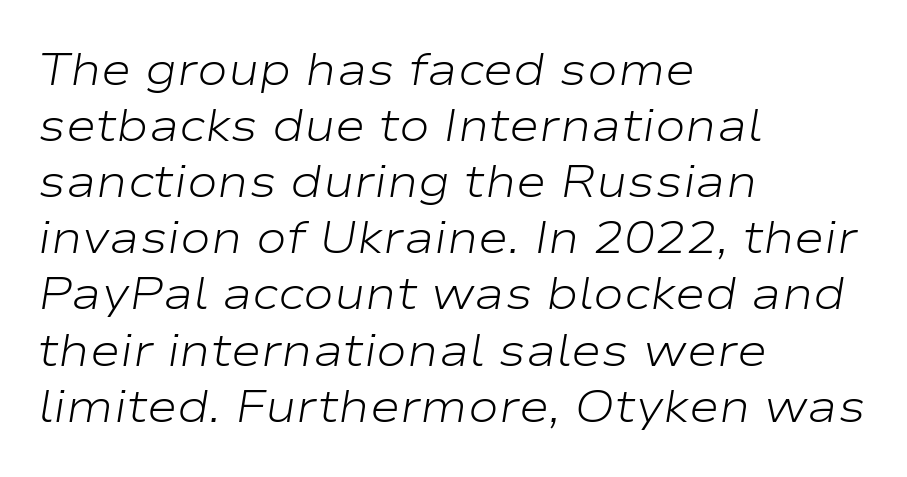
{"italic": "yes", "lean": "right", "slant_degrees": 9, "bold": "no", "weight": "light", "width": "wide", "stroke_contrast": "low", "x_height": "medium", "monospaced": "no", "underline": "no", "align": "left", "line_spacing_ratio": 1.22, "letter_spacing": "normal", "letter_spacing_em": 0.0, "glyph_px": 46}
